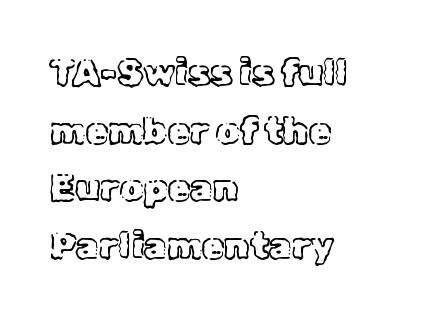
This sample has the flowing, uneven cadence of proportional lettering. Unmarked baselines from the first word to the last. Quick note: not italic, upright. Tracking here is standard; glyphs follow each other at the usual distance. These lines are set flush left with a ragged right edge. How would I describe the line gaps? Plain and ordinary.
